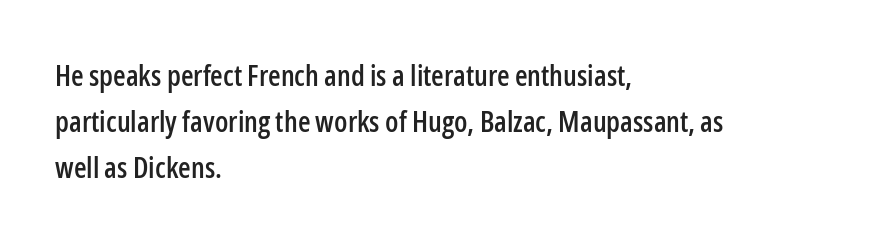
The image shows 29 px condensed sans-serif type, upright; set left-aligned, normal line spacing (1.58x), normal letter spacing, not underlined; low stroke contrast and a medium x-height.
